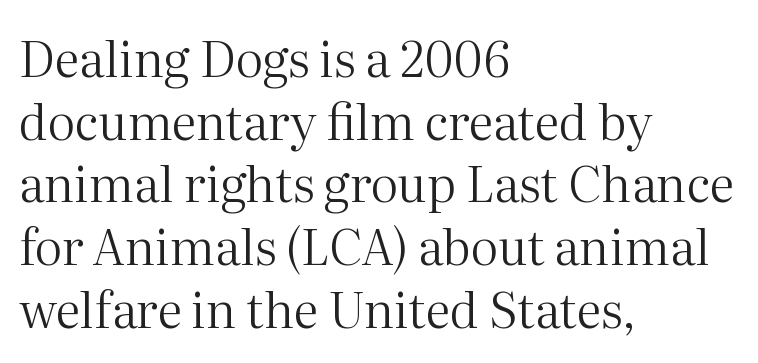
{"serif": "yes", "italic": "no", "bold": "no", "weight": "regular", "width": "normal", "stroke_contrast": "medium", "x_height": "medium", "monospaced": "no", "underline": "no", "align": "left", "line_spacing": "normal", "line_spacing_ratio": 1.28, "letter_spacing": "normal", "letter_spacing_em": 0.0, "glyph_px": 49}
